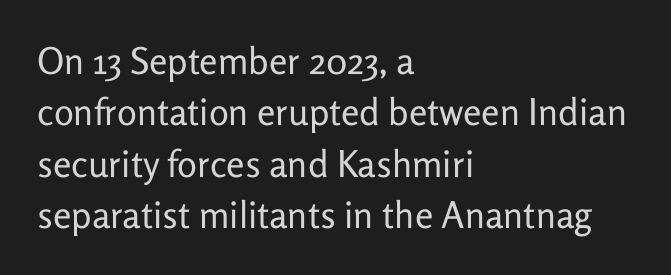
Q: Is the text bold? A: No.
Q: Is the text italic (slanted)? A: No, it is upright.
Q: Is the typeface a serif or a sans-serif typeface? A: Sans-serif.
Q: Is the text underlined? A: No.
Q: How is the paragraph aligned? A: Left-aligned.
Q: Is the spacing between letters normal or unusually wide? A: Normal.
Q: Is the spacing between lines tight, normal or loose? A: Normal.
Q: Width (condensed, normal, or wide)? A: Normal.
Q: Stroke contrast? A: Low.
Q: x-height? A: Medium.
Q: Monospaced? A: No.
